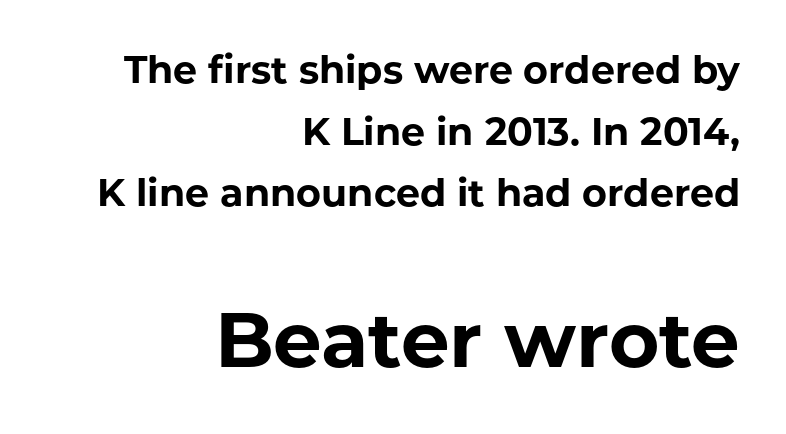
Descenders are the only things crossing below the line. Vertically, the passage feels balanced, rows spaced as you'd expect. This layout puts the modest block above and the oversized block below. What kind of face is this? One without serifs — a sans. This rendering leaves character spacing at its baseline value.
